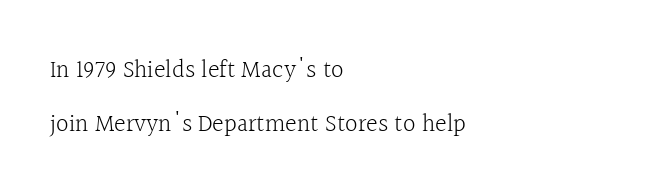
A roman cut, with each character standing at attention. A student would call this left alignment; a typographer would say flush left, rag right. The type is set solid horizontally, with unmodified tracking. These lines stand farther apart than default settings would place them.
